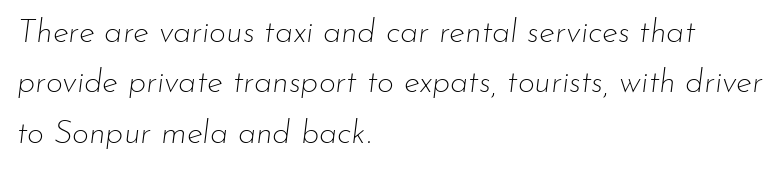
The image shows 33 px thin type, italic (leaning right); set left-aligned, normal line spacing (1.53x), normal letter spacing, not underlined; low stroke contrast and a small x-height.
